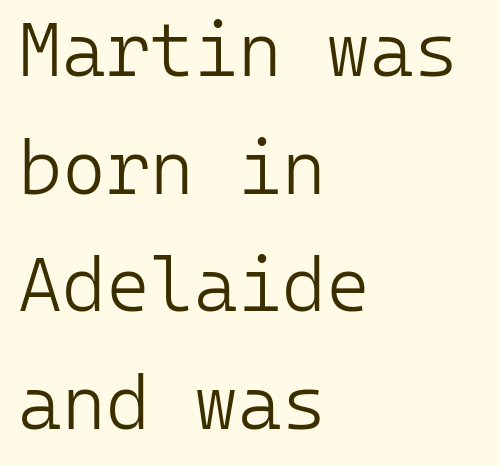
The image shows 75 px light sans-serif type, upright, monospaced; set left-aligned, normal line spacing (1.57x), normal letter spacing, not underlined; low stroke contrast and a medium x-height.
